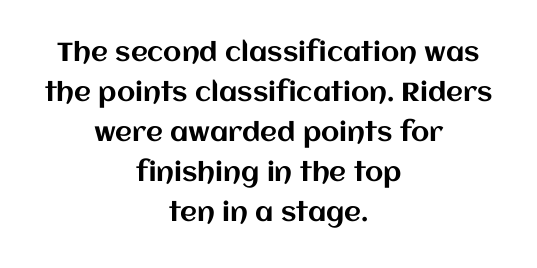
Honestly, the row spacing looks completely unremarkable. Anything drawn beneath the words? Only blank space. The lines in this sample share a center point and differ in where they start and stop. Does extra space separate the letters? No, they use regular spacing. Every stem runs plumb, perpendicular to the baseline.
